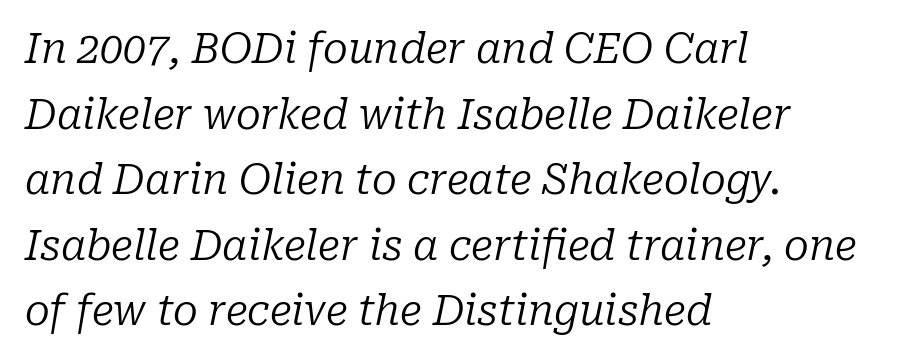
The rendering uses natural spacing where letterforms have individual widths. The area under the type is left untouched. Layout note: lines flush left. The block of text has a typical density, with ordinary space between rows. Nothing heavy about these letters — not bold at all. Small tapered or slab feet sit at the stroke ends, so this counts as serif.
